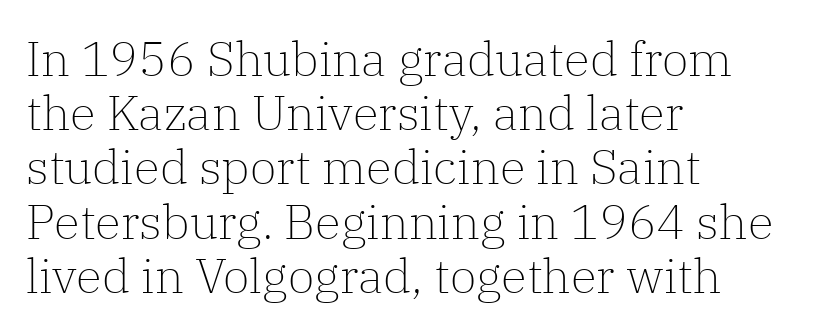
The image shows 48 px light serif type, upright; set left-aligned, tight line spacing (1.13x), normal letter spacing, not underlined; low stroke contrast and a medium x-height.
